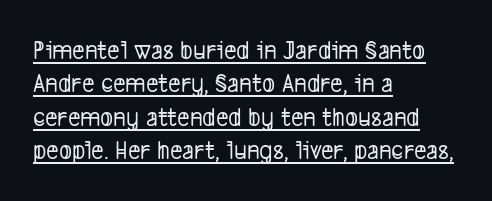
Q: Is the text underlined? A: Yes.
Q: How is the paragraph aligned? A: Left-aligned.
Q: Is the spacing between letters normal or unusually wide? A: Normal.
